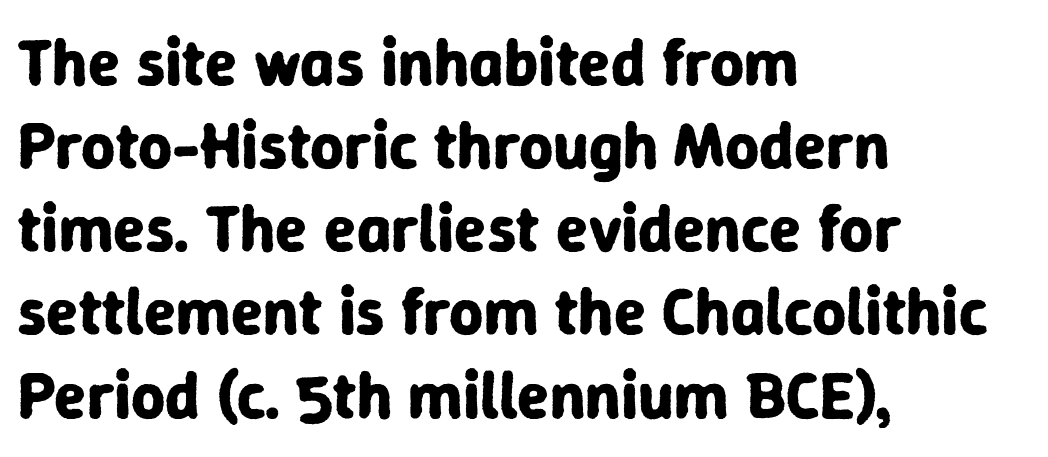
The image shows 66 px bold sans-serif type, upright; set left-aligned, normal line spacing (1.26x), normal letter spacing, not underlined; low stroke contrast and a medium x-height.
